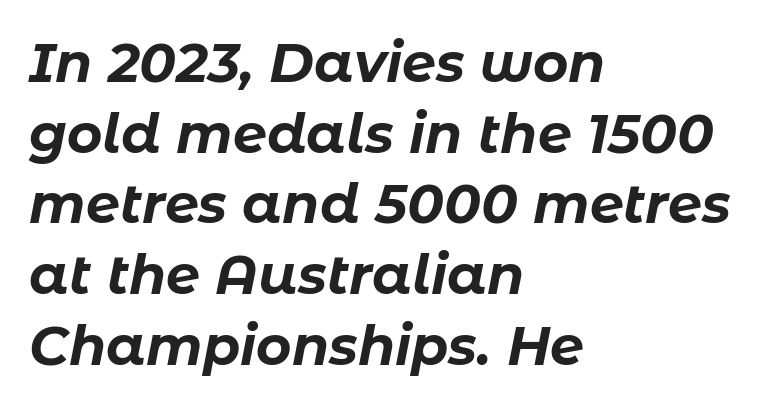
Q: Is the text bold? A: Yes.
Q: Is the text italic (slanted)? A: Yes, it leans right by about 11 degrees.
Q: Is the text underlined? A: No.
Q: How is the paragraph aligned? A: Left-aligned.
Q: Is the spacing between letters normal or unusually wide? A: Normal.
Q: Is the spacing between lines tight, normal or loose? A: Normal.
Q: Width (condensed, normal, or wide)? A: Normal.
Q: Stroke contrast? A: Low.
Q: x-height? A: Medium.
Q: Monospaced? A: No.
